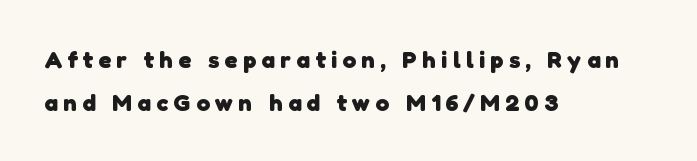
{"bold": "yes", "underline": "no", "align": "left", "line_spacing_ratio": 1.79, "letter_spacing": "wide", "letter_spacing_em": 0.23, "glyph_px": 24}
